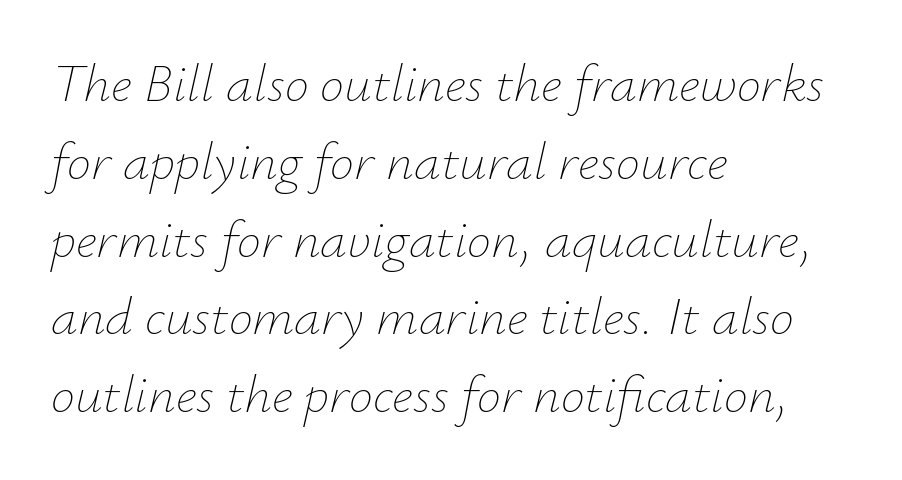
Counters stay open thanks to moderate or lighter strokes. This sample is left-justified, so line endings fall wherever the words run out. Plain, unruled lines of type. You could not count columns in this text — the font is proportionally spaced. There's an unmistakable incline to the writing here.
